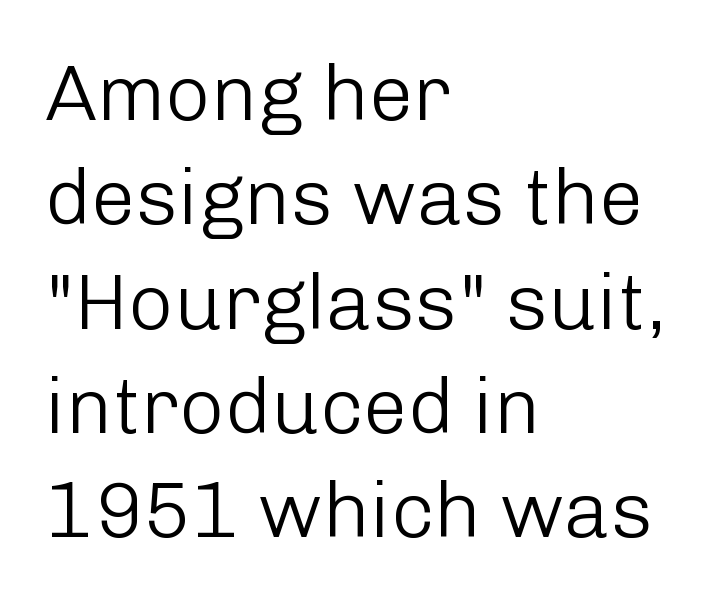
{"serif": "no", "italic": "no", "bold": "no", "weight": "light", "width": "normal", "stroke_contrast": "low", "x_height": "medium", "monospaced": "no", "underline": "no", "align": "left", "line_spacing": "normal", "line_spacing_ratio": 1.32, "letter_spacing": "normal", "letter_spacing_em": 0.0, "glyph_px": 79}
